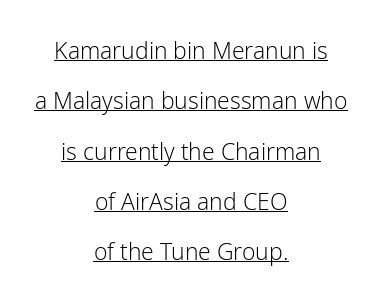
{"italic": "no", "bold": "no", "underline": "yes", "align": "center", "line_spacing": "loose", "line_spacing_ratio": 2.19, "letter_spacing": "normal", "letter_spacing_em": 0.0, "glyph_px": 23}
